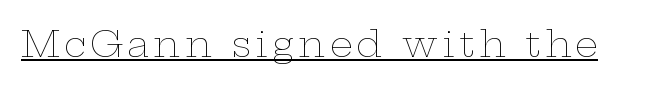
The image shows 36 px thin, wide type, upright; set underlined; low stroke contrast and a medium x-height.
